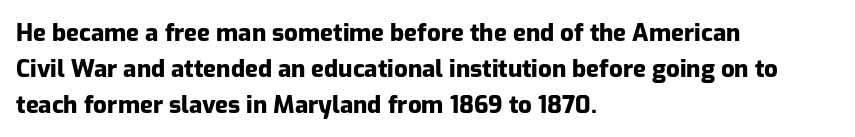
Q: Is the text bold? A: Yes.
Q: Is the text italic (slanted)? A: No, it is upright.
Q: Is the text underlined? A: No.
Q: How is the paragraph aligned? A: Left-aligned.
Q: Is the spacing between letters normal or unusually wide? A: Normal.
Q: Is the spacing between lines tight, normal or loose? A: Normal.
